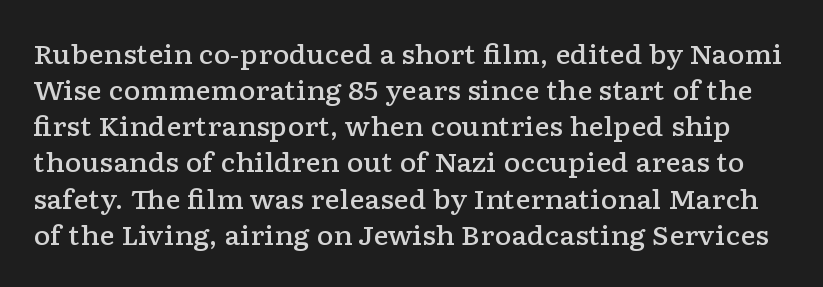
{"italic": "no", "bold": "semi", "underline": "no", "line_spacing": "normal", "line_spacing_ratio": 1.39, "letter_spacing": "normal", "letter_spacing_em": 0.0, "glyph_px": 26}
